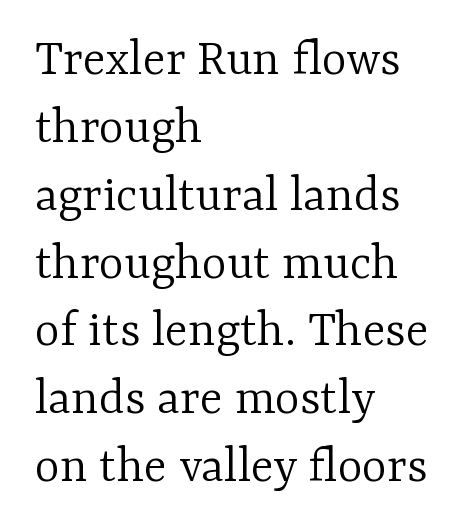
The text was rendered using a seriffed face with decorative stroke endings. These lines are rendered in a variable-pitch font. If you drew a ruler down the left edge, every line would touch it. Descenders hang freely into open space. This sample uses an upright cut, with every glyph sitting square on the baseline. Normally led — the rows are evenly, conventionally spaced.
